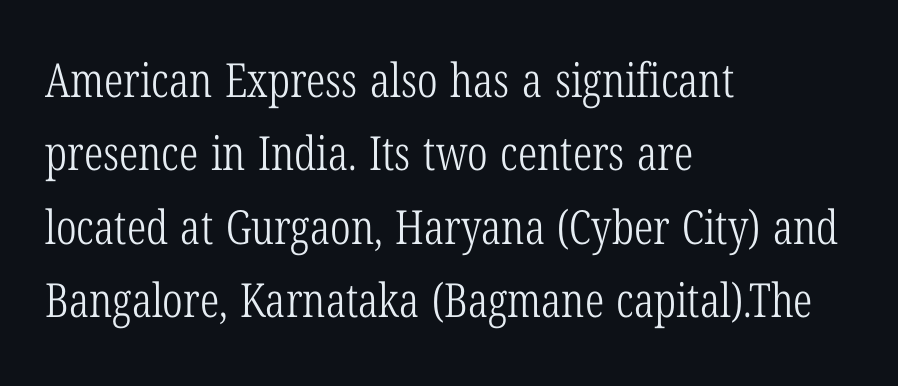
The image shows 47 px light, condensed serif type, upright; set left-aligned, normal line spacing (1.56x), normal letter spacing, not underlined; low stroke contrast and a medium x-height.
